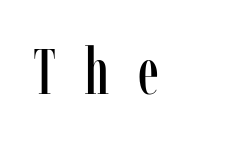
Small tapered or slab feet sit at the stroke ends, so this counts as serif. The lettering holds an erect, upright posture throughout. Descender tails drop into unmarked territory. A typesetter would call this proportional, since set widths differ per character.
